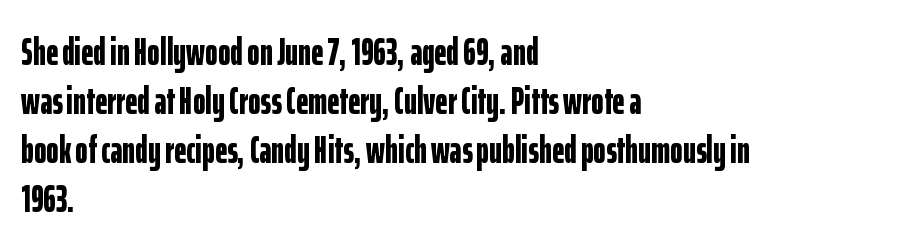
{"serif": "no", "italic": "no", "bold": "yes", "weight": "bold", "width": "condensed", "stroke_contrast": "low", "x_height": "medium", "monospaced": "no", "underline": "no", "align": "left", "line_spacing": "normal", "line_spacing_ratio": 1.29, "letter_spacing": "normal", "letter_spacing_em": 0.0, "glyph_px": 38}
